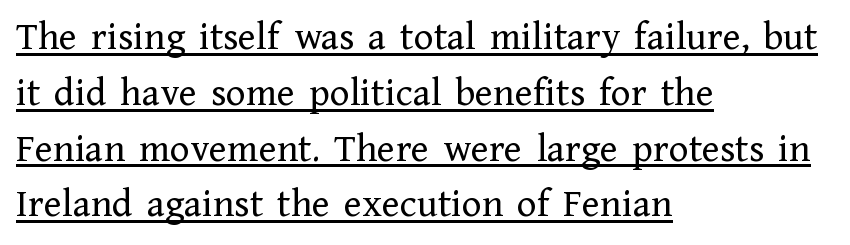
{"serif": "yes", "italic": "no", "bold": "no", "weight": "regular", "width": "normal", "stroke_contrast": "low", "x_height": "medium", "monospaced": "no", "underline": "yes", "align": "left", "line_spacing": "normal", "line_spacing_ratio": 1.36, "letter_spacing": "normal", "letter_spacing_em": 0.0, "glyph_px": 41}
